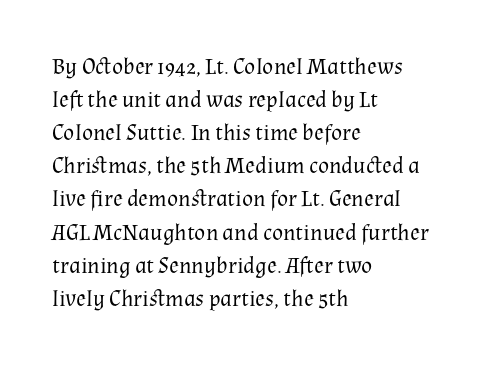
The image shows 23 px text type, upright; set left-aligned, normal line spacing (1.44x), normal letter spacing, not underlined.
